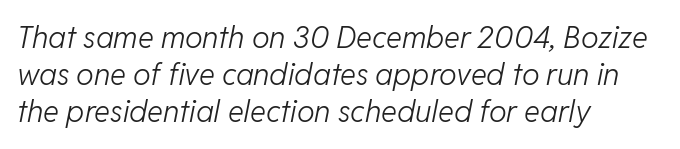
Q: Is the text bold? A: No.
Q: Is the text italic (slanted)? A: Yes, it leans right by about 11 degrees.
Q: Is the text underlined? A: No.
Q: How is the paragraph aligned? A: Left-aligned.
Q: Is the spacing between letters normal or unusually wide? A: Normal.
Q: Width (condensed, normal, or wide)? A: Normal.
Q: Stroke contrast? A: Low.
Q: x-height? A: Medium.
Q: Monospaced? A: No.
